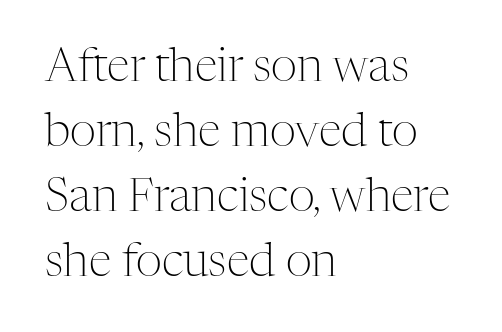
The image shows 46 px light serif type, upright; set left-aligned, normal line spacing (1.41x), normal letter spacing, not underlined; medium stroke contrast and a medium x-height.
